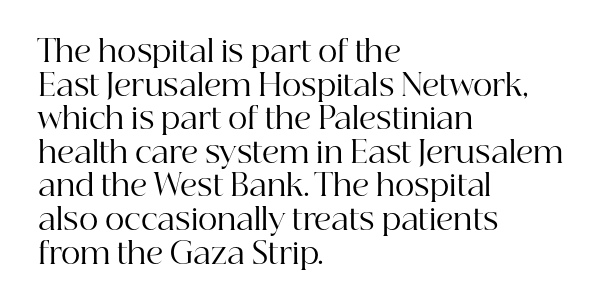
{"serif": "yes", "italic": "no", "bold": "no", "weight": "regular", "width": "normal", "stroke_contrast": "high", "x_height": "medium", "monospaced": "no", "underline": "no", "align": "left", "line_spacing": "tight", "line_spacing_ratio": 1.12, "letter_spacing": "normal", "letter_spacing_em": 0.0, "glyph_px": 30}
